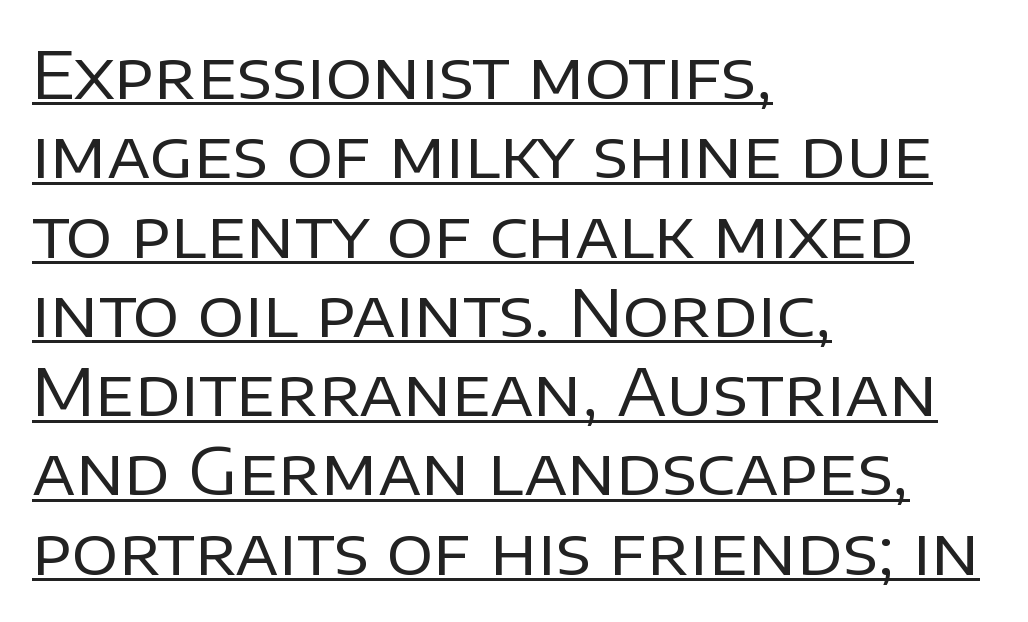
The image shows 65 px regular-weight sans-serif type, upright; set left-aligned, line spacing 1.22x, normal letter spacing, underlined; low stroke contrast and a large x-height.
